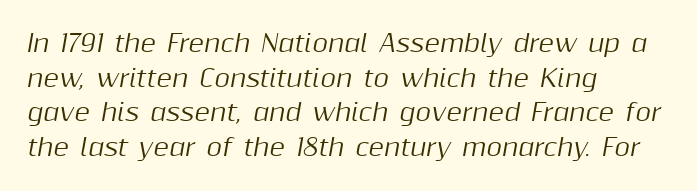
{"italic": "yes", "lean": "right", "slant_degrees": 10, "underline": "no", "align": "left", "line_spacing": "normal", "line_spacing_ratio": 1.44, "letter_spacing": "normal", "letter_spacing_em": 0.0, "glyph_px": 24}
